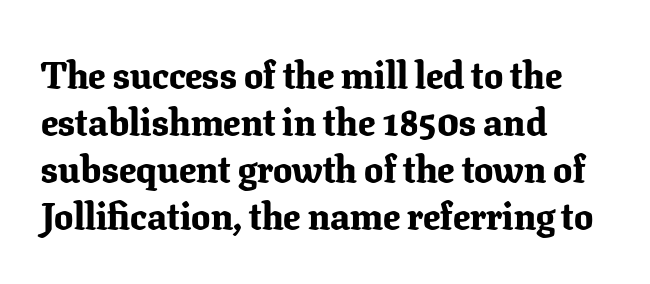
{"serif": "yes", "italic": "no", "bold": "yes", "weight": "bold", "width": "normal", "stroke_contrast": "low", "x_height": "medium", "monospaced": "no", "underline": "no", "align": "left", "line_spacing_ratio": 1.24, "letter_spacing": "normal", "letter_spacing_em": 0.0, "glyph_px": 38}
